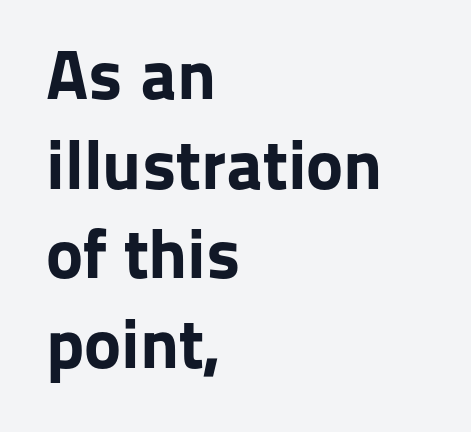
Compared with a centered layout, this one pins lines to the left instead. Nobody touched the tracking dial on this one. Typographic density is high because the face is bold. No feet cap the strokes, marking this as sans-serif type.
